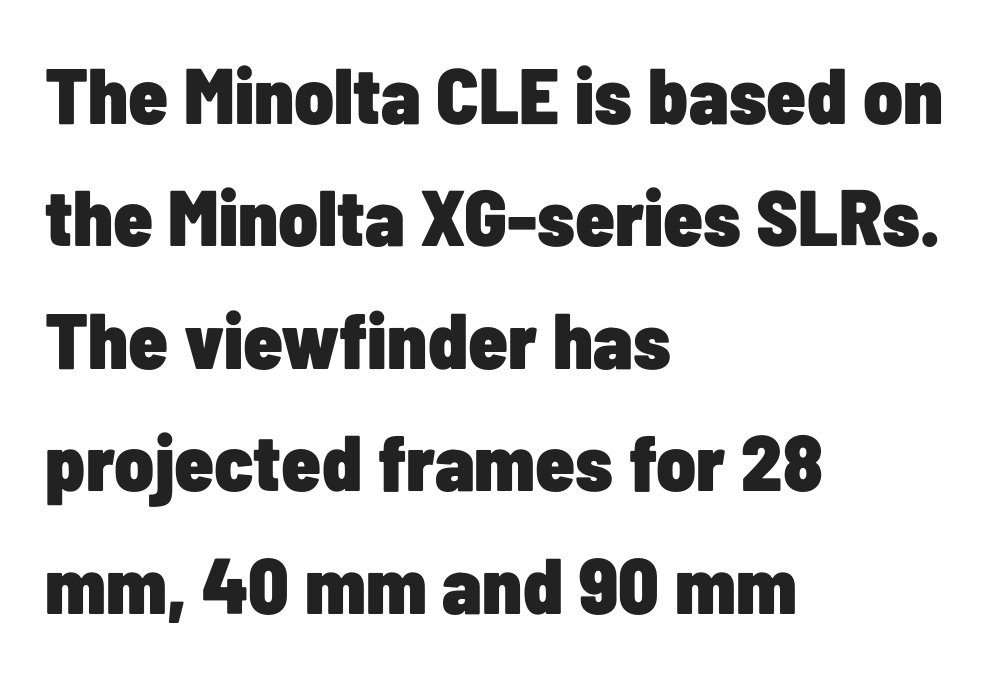
Grotesque or geometric, the face here clearly has no serifs. Horizontal alignment here is leftward, the default for most running prose. Character widths vary here, with narrow letters taking less room than wide ones. Bold? Absolutely — the strokes are thick and heavy. You could call the tracking neutral — neither tight nor loose. Rendered with straight, roman letterforms.
